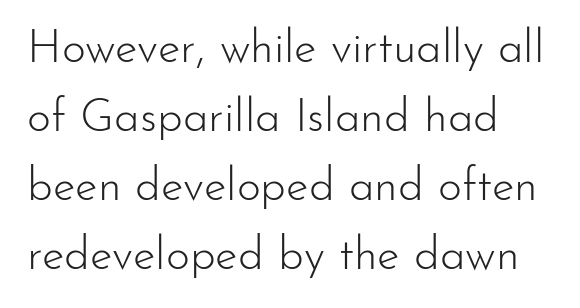
The image shows 46 px light sans-serif type, upright; set left-aligned, normal line spacing (1.5x), normal letter spacing, not underlined; low stroke contrast and a small x-height.
